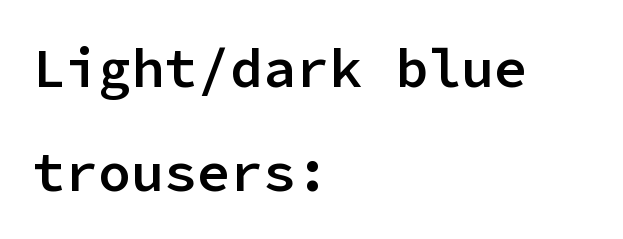
Check the space under the baseline: it is left empty. Monospaced: the letters line up in strict vertical columns. Do the letters lean? They stand straight. The compositor pushed each line to the left boundary.
